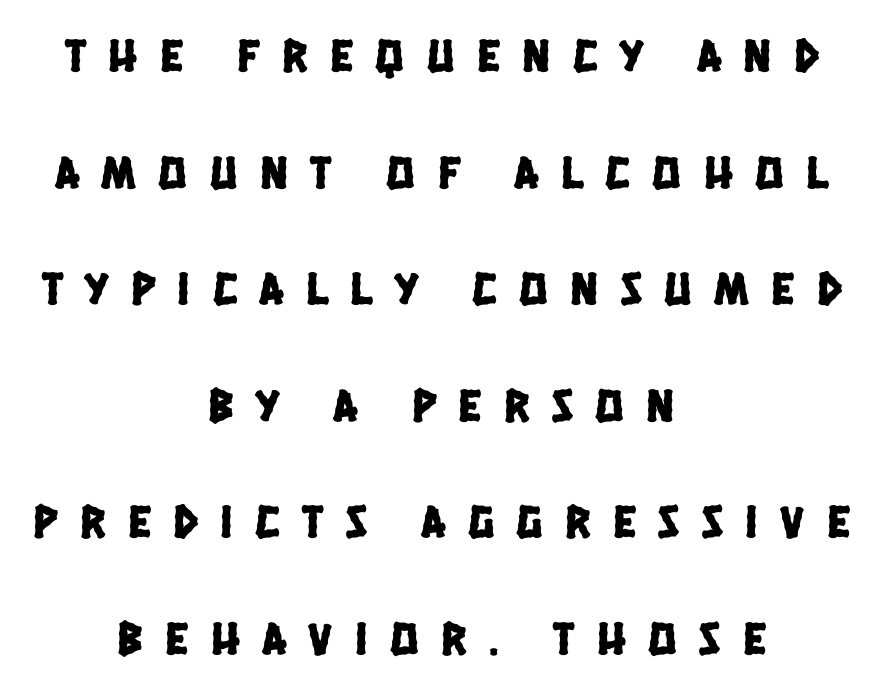
Honestly, there is no underline to notice here at all. The rendering uses natural spacing where letterforms have individual widths. You can tell from the bare stems that sans-serif type was used. The horizontal fit of the characters is loose and conspicuously gappy. Vertically, the passage feels expansive, rows floating well apart. Typeset on center — no edge is straight.
